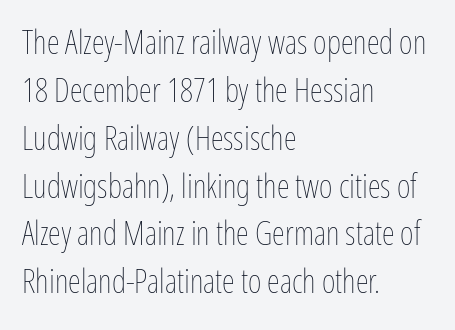
{"italic": "no", "bold": "no", "weight": "thin", "width": "condensed", "stroke_contrast": "low", "x_height": "medium", "monospaced": "no", "underline": "no", "align": "left", "line_spacing": "normal", "line_spacing_ratio": 1.45, "letter_spacing": "normal", "letter_spacing_em": 0.0, "glyph_px": 33}
